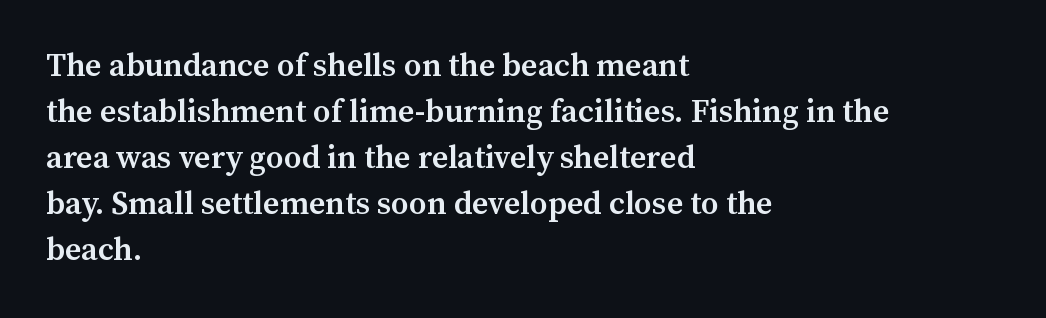
Q: Is the text bold? A: Semi-bold.
Q: Is the text italic (slanted)? A: No, it is upright.
Q: Is the typeface a serif or a sans-serif typeface? A: Serif.
Q: Is the text underlined? A: No.
Q: How is the paragraph aligned? A: Left-aligned.
Q: Is the spacing between letters normal or unusually wide? A: Normal.
Q: Is the spacing between lines tight, normal or loose? A: Normal.
Q: Width (condensed, normal, or wide)? A: Normal.
Q: Stroke contrast? A: Medium.
Q: x-height? A: Medium.
Q: Monospaced? A: No.
